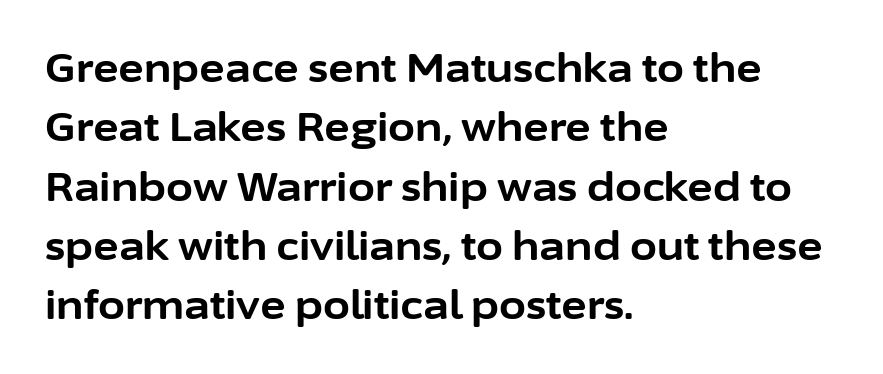
The image shows 39 px bold sans-serif type, upright; set left-aligned, normal line spacing (1.52x), normal letter spacing, not underlined; low stroke contrast and a medium x-height.
